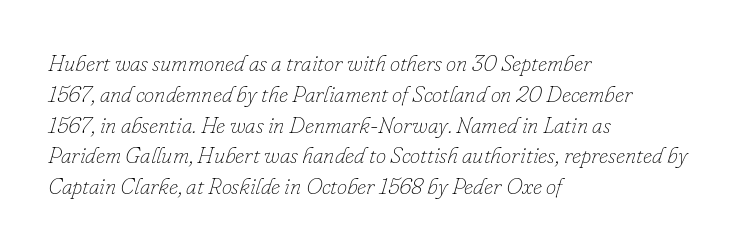
Q: Is the text bold? A: No.
Q: Is the text italic (slanted)? A: Yes, it leans right by about 16 degrees.
Q: Is the text underlined? A: No.
Q: How is the paragraph aligned? A: Left-aligned.
Q: Is the spacing between letters normal or unusually wide? A: Normal.
Q: Is the spacing between lines tight, normal or loose? A: Normal.
